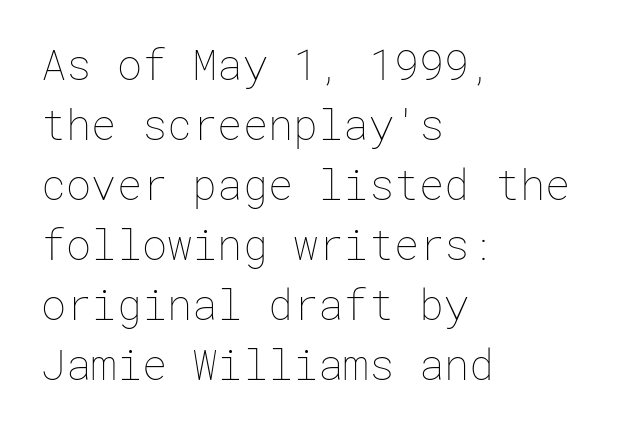
Q: Is the text bold? A: No.
Q: Is the text italic (slanted)? A: No, it is upright.
Q: Is the text underlined? A: No.
Q: How is the paragraph aligned? A: Left-aligned.
Q: Is the spacing between letters normal or unusually wide? A: Normal.
Q: Is the spacing between lines tight, normal or loose? A: Normal.
Q: Width (condensed, normal, or wide)? A: Normal.
Q: Stroke contrast? A: Low.
Q: x-height? A: Medium.
